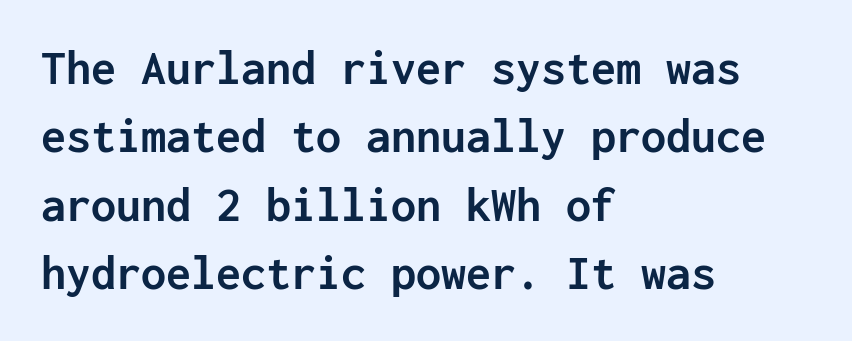
Tracking here is standard; glyphs follow each other at the usual distance. Does the leading feel generous? No, just average. What kind of face is this? One without serifs — a sans. The face used here is monospaced, like something from a code editor. Just letters on the line, the space beneath them empty.
